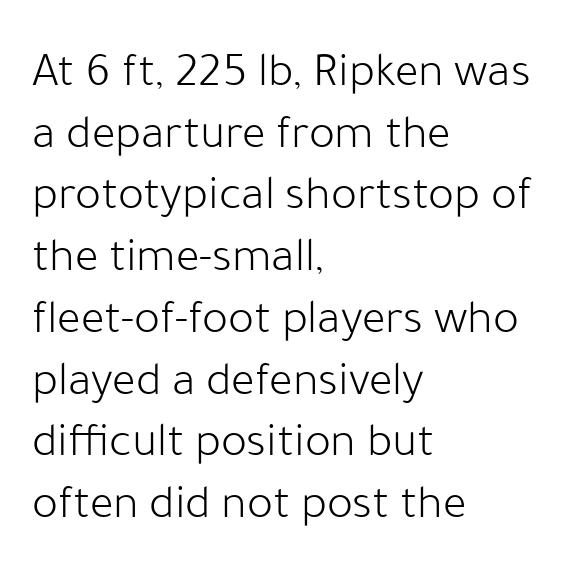
Vertical stems look standard width or narrower in stroke. Quick note: underline off. Leading matches the norm, producing a regular column. A classic flush-left, rag-right setting is used for this passage.
